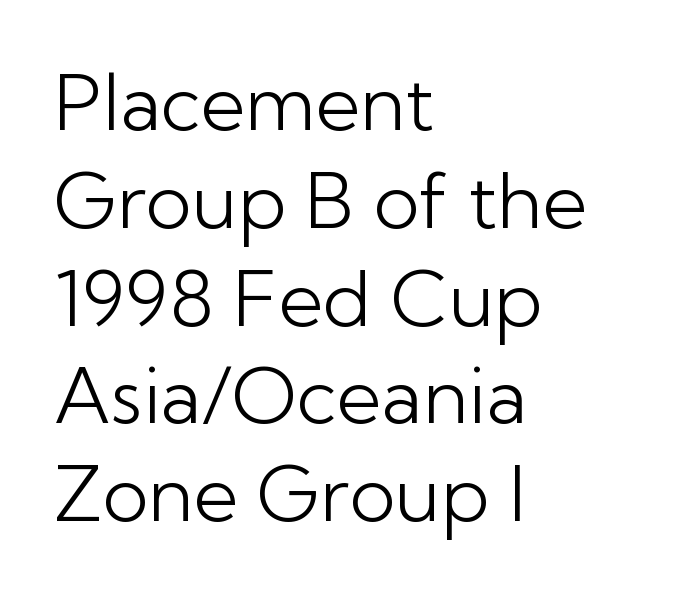
Q: Is the text bold? A: No.
Q: Is the text italic (slanted)? A: No, it is upright.
Q: Is the typeface a serif or a sans-serif typeface? A: Sans-serif.
Q: Is the text underlined? A: No.
Q: How is the paragraph aligned? A: Left-aligned.
Q: Is the spacing between letters normal or unusually wide? A: Normal.
Q: Is the spacing between lines tight, normal or loose? A: Normal.
Q: Width (condensed, normal, or wide)? A: Normal.
Q: Stroke contrast? A: Low.
Q: x-height? A: Medium.
Q: Monospaced? A: No.
